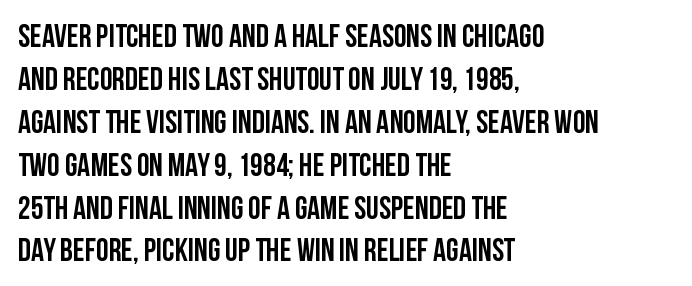
The image shows 32 px condensed sans-serif type, upright; set left-aligned, normal line spacing (1.34x), normal letter spacing, not underlined; low stroke contrast and a large x-height.
